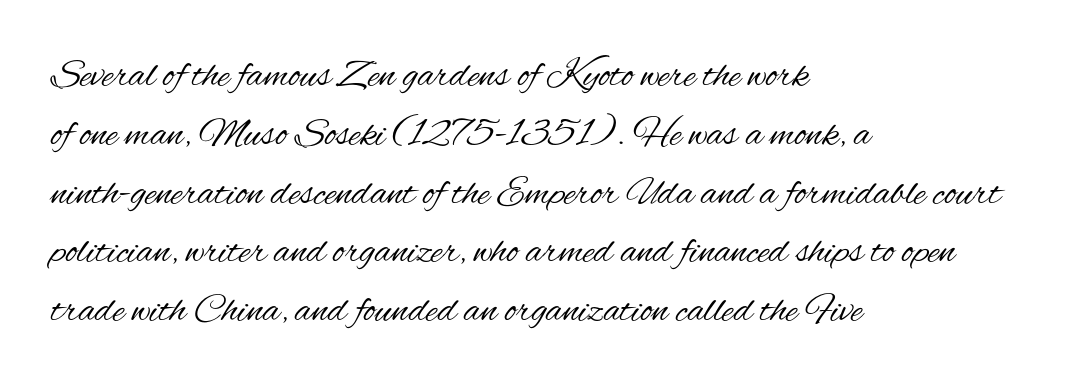
The image shows 40 px regular-weight, condensed sans-serif type; set left-aligned, normal line spacing (1.47x), normal letter spacing, not underlined; medium stroke contrast and a small x-height.
